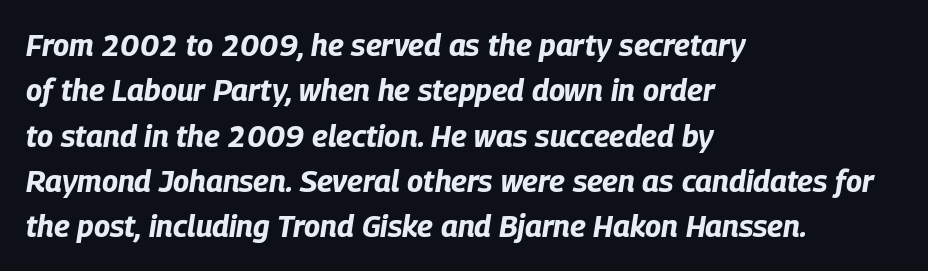
The face used here is proportionally spaced, like ordinary book or web type. As a designer I'd log this as weight 700, bold. If you measured baseline to baseline, you'd find a middling distance. The horizontal fit of the characters is conventional and even. In CSS terms this would be text-align: left. Is the type slanted? Yes — the strokes lean at a clear angle.
